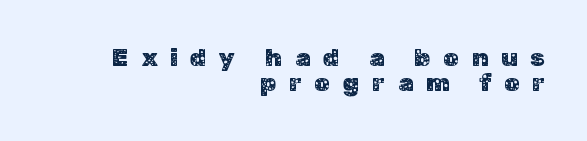
{"italic": "no", "underline": "no", "align": "right", "line_spacing": "tight", "line_spacing_ratio": 1.01, "letter_spacing": "wide", "letter_spacing_em": 0.5, "glyph_px": 25}
